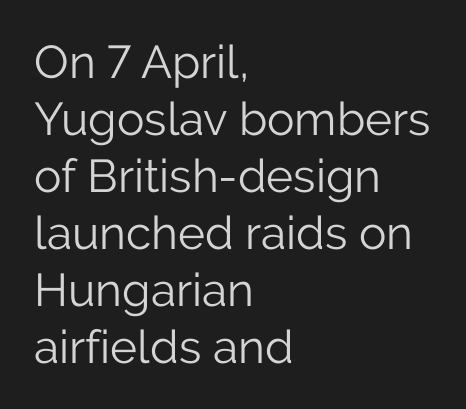
Q: Is the text bold? A: No.
Q: Is the text italic (slanted)? A: No, it is upright.
Q: Is the typeface a serif or a sans-serif typeface? A: Sans-serif.
Q: Is the text underlined? A: No.
Q: How is the paragraph aligned? A: Left-aligned.
Q: Is the spacing between letters normal or unusually wide? A: Normal.
Q: Width (condensed, normal, or wide)? A: Normal.
Q: Stroke contrast? A: Low.
Q: x-height? A: Medium.
Q: Monospaced? A: No.
